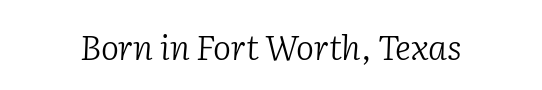
The image shows 34 px light serif type, italic (leaning right); set normal letter spacing, not underlined; low stroke contrast and a medium x-height.
